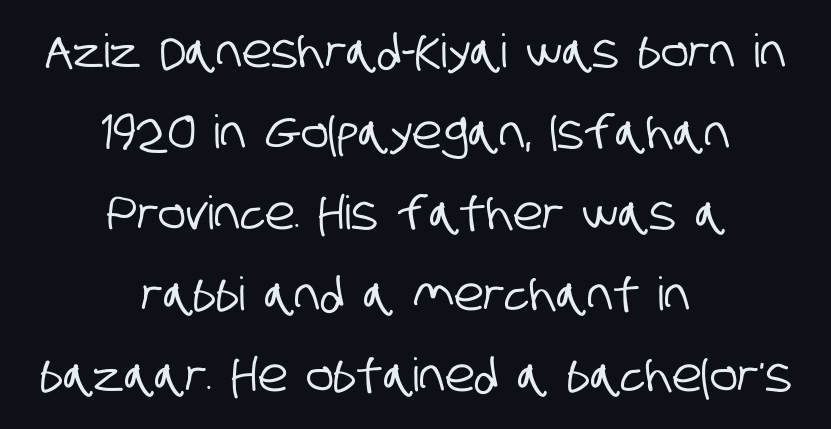
Quick note: underline off. Caption: multi-line text, centered on the measure. The glyphs in this specimen are sans serif. Spacing verdict: proportional, widths tailored to each character. Each word holds together tightly as a unit, with standard inter-letter gaps.
